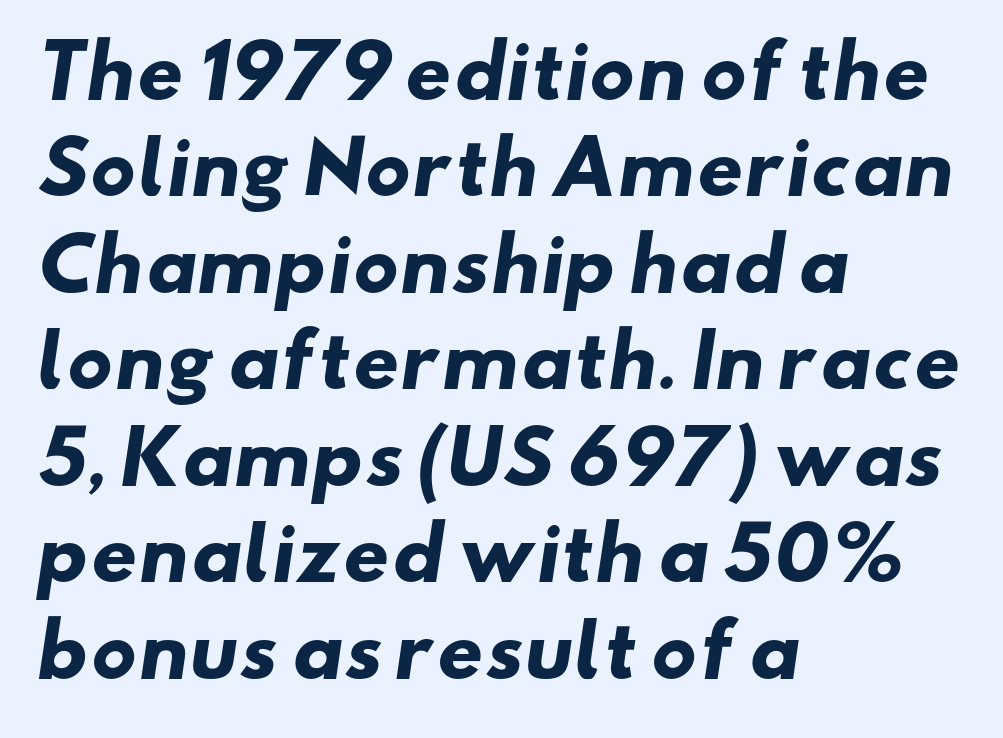
Q: Is the text bold? A: Yes.
Q: Is the typeface a serif or a sans-serif typeface? A: Sans-serif.
Q: Is the text underlined? A: No.
Q: How is the paragraph aligned? A: Left-aligned.
Q: Is the spacing between letters normal or unusually wide? A: Normal.
Q: Is the spacing between lines tight, normal or loose? A: Normal.
Q: Width (condensed, normal, or wide)? A: Wide.
Q: Stroke contrast? A: Low.
Q: x-height? A: Small.
Q: Monospaced? A: No.
